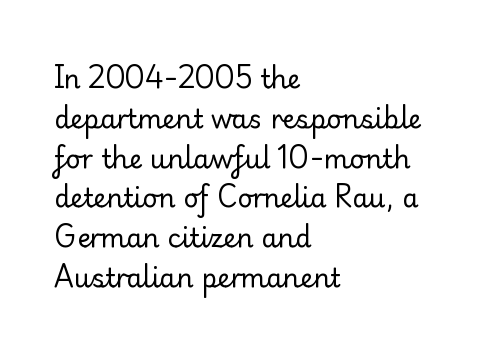
Q: Is the text bold? A: No.
Q: Is the text italic (slanted)? A: No, it is upright.
Q: Is the text underlined? A: No.
Q: How is the paragraph aligned? A: Left-aligned.
Q: Is the spacing between letters normal or unusually wide? A: Normal.
Q: Is the spacing between lines tight, normal or loose? A: Normal.
